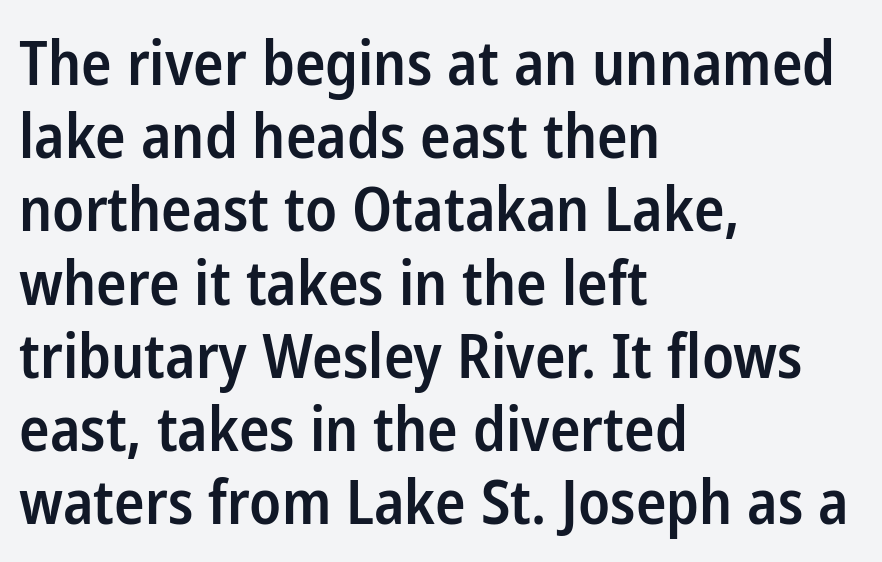
The image shows 61 px semibold, condensed sans-serif type, upright; set left-aligned, line spacing 1.2x, normal letter spacing, not underlined; low stroke contrast and a medium x-height.
